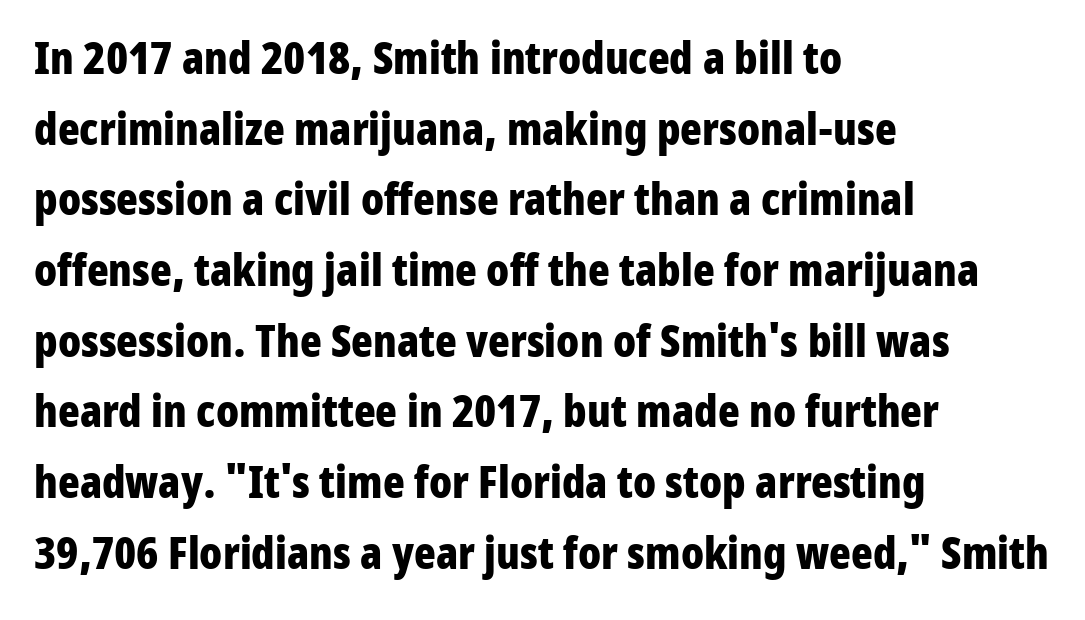
The image shows 45 px bold, condensed sans-serif type, upright; set left-aligned, normal line spacing (1.57x), normal letter spacing, not underlined; low stroke contrast and a medium x-height.
